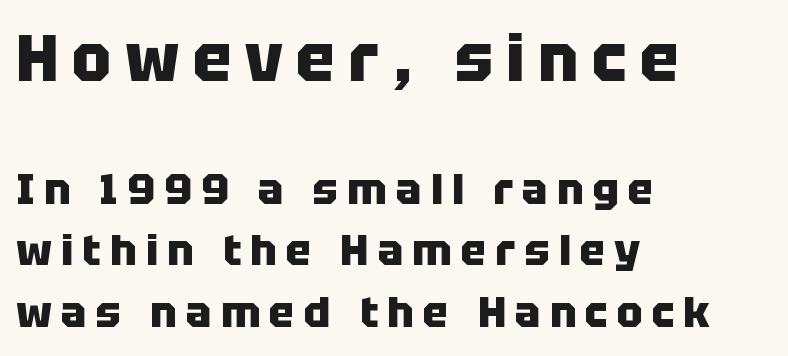
The face used here appears at its bigger size in the upper chunk. In terms of weight, the rendering is a true, heavy bold. A typesetter would call this proportional, since set widths differ per character. Vertical spacing — default. Upright lettering throughout. Quick note: underline off.
